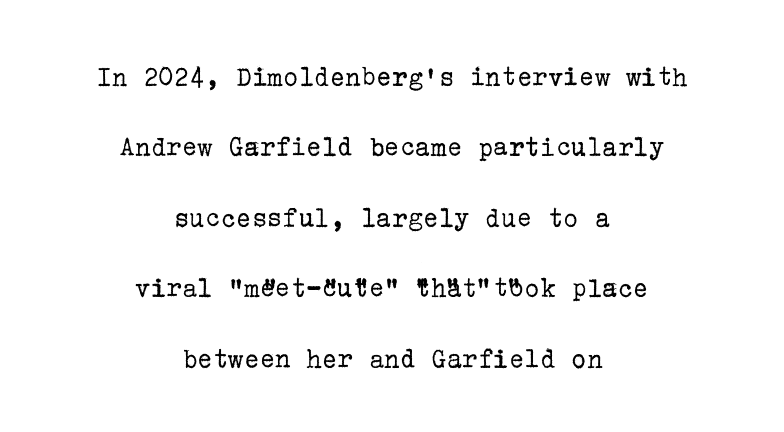
{"serif": "yes", "italic": "no", "bold": "no", "weight": "regular", "width": "normal", "stroke_contrast": "low", "x_height": "medium", "underline": "no", "align": "center", "line_spacing": "loose", "line_spacing_ratio": 2.43, "letter_spacing": "normal", "letter_spacing_em": 0.0, "glyph_px": 29}
